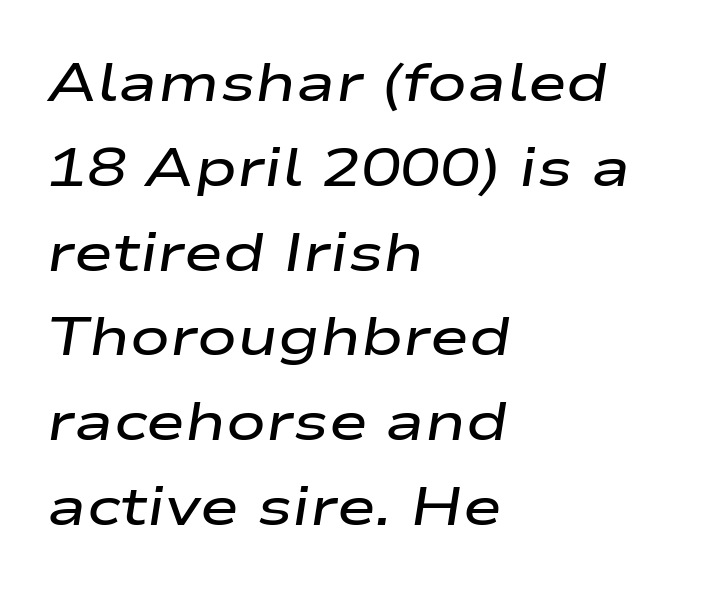
{"italic": "yes", "lean": "right", "slant_degrees": 9, "bold": "semi", "weight": "semibold", "width": "wide", "stroke_contrast": "low", "x_height": "medium", "monospaced": "no", "underline": "no", "align": "left", "line_spacing": "normal", "line_spacing_ratio": 1.6, "letter_spacing": "normal", "letter_spacing_em": 0.0, "glyph_px": 53}
